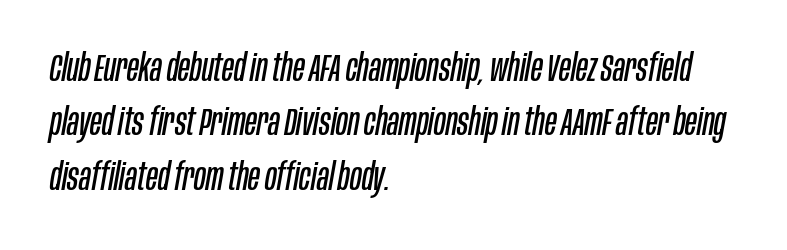
The image shows 38 px regular-weight, condensed type, italic (leaning right); set left-aligned, normal line spacing (1.43x), normal letter spacing, not underlined; low stroke contrast and a large x-height.
